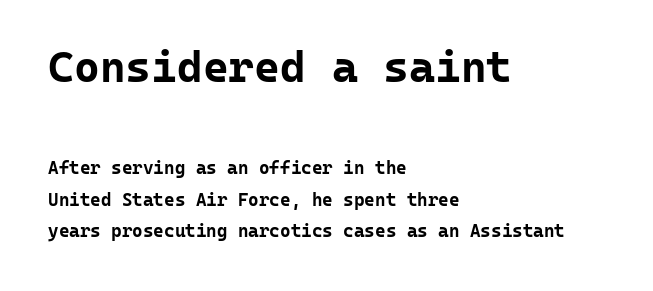
Q: Is the text bold? A: Yes.
Q: Is the text italic (slanted)? A: No, it is upright.
Q: Is the typeface a serif or a sans-serif typeface? A: Sans-serif.
Q: Is the text underlined? A: No.
Q: How is the paragraph aligned? A: Left-aligned.
Q: Is the spacing between letters normal or unusually wide? A: Normal.
Q: Which block of text is set in a larger size, the first (top) or the second (bottom)? A: The first (top) one.
Q: Width (condensed, normal, or wide)? A: Normal.
Q: Stroke contrast? A: Low.
Q: x-height? A: Medium.
Q: Monospaced? A: Yes.
